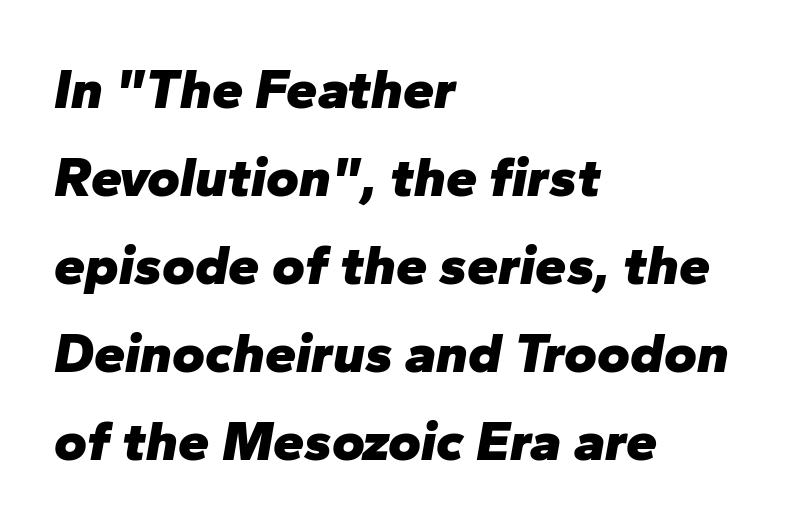
Q: Is the text bold? A: Yes.
Q: Is the text italic (slanted)? A: Yes, it leans right by about 10 degrees.
Q: Is the text underlined? A: No.
Q: How is the paragraph aligned? A: Left-aligned.
Q: Is the spacing between letters normal or unusually wide? A: Normal.
Q: Is the spacing between lines tight, normal or loose? A: Normal.
Q: Width (condensed, normal, or wide)? A: Normal.
Q: Stroke contrast? A: Low.
Q: x-height? A: Medium.
Q: Monospaced? A: No.
